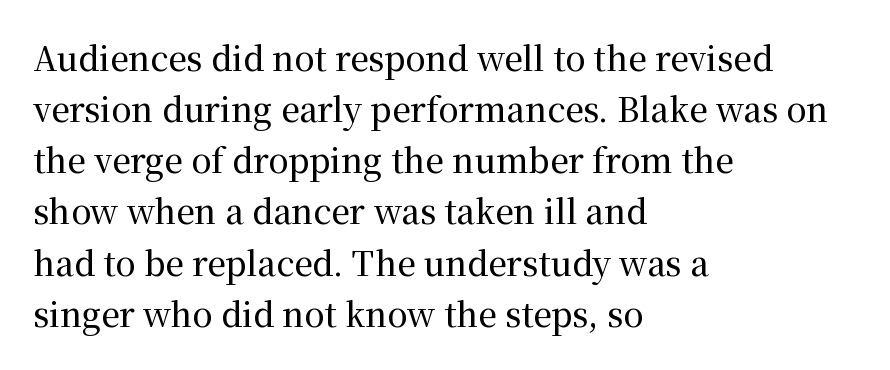
Q: Is the text italic (slanted)? A: No, it is upright.
Q: Is the typeface a serif or a sans-serif typeface? A: Serif.
Q: Is the text underlined? A: No.
Q: How is the paragraph aligned? A: Left-aligned.
Q: Is the spacing between letters normal or unusually wide? A: Normal.
Q: Is the spacing between lines tight, normal or loose? A: Normal.
Q: Width (condensed, normal, or wide)? A: Normal.
Q: Stroke contrast? A: Medium.
Q: x-height? A: Medium.
Q: Monospaced? A: No.
